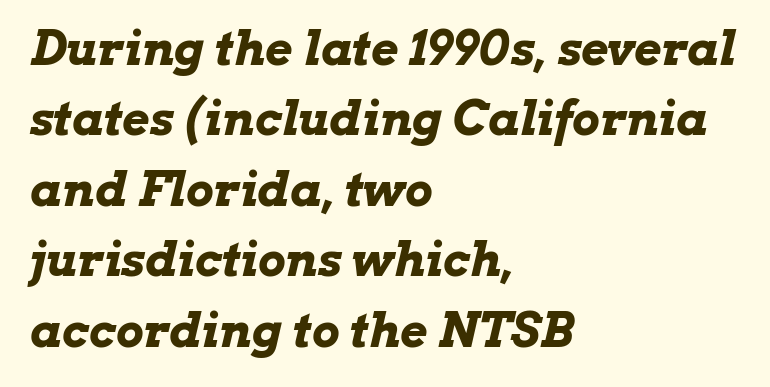
Italic? Definitely — the glyphs are oblique. Its strokes are broad and dark, the hallmark of bold type. The lines in this sample share a left origin and differ only in where they stop. Honestly, the row spacing looks completely unremarkable. The rendering uses natural spacing where letterforms have individual widths.
